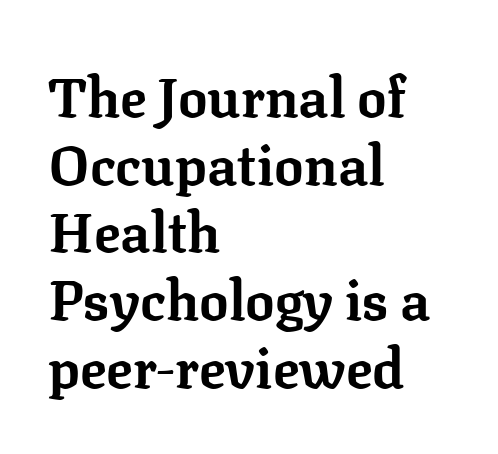
The image shows 55 px bold serif type, upright; set left-aligned, line spacing 1.23x, normal letter spacing, not underlined; low stroke contrast and a medium x-height.
